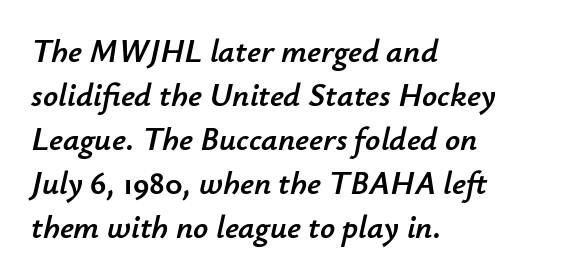
The image shows 33 px text type, italic (leaning right); set left-aligned, normal line spacing (1.33x), normal letter spacing, not underlined; low stroke contrast and a small x-height.
